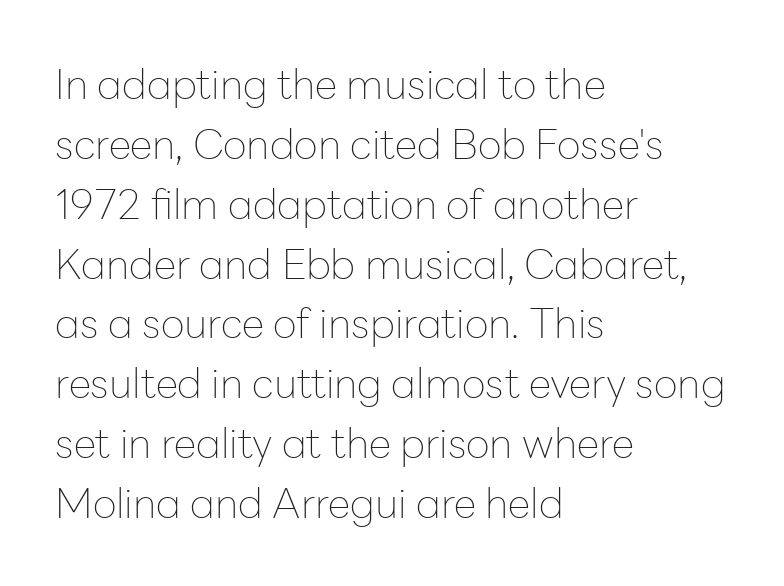
Q: Is the text bold? A: No.
Q: Is the text italic (slanted)? A: No, it is upright.
Q: Is the typeface a serif or a sans-serif typeface? A: Sans-serif.
Q: Is the text underlined? A: No.
Q: How is the paragraph aligned? A: Left-aligned.
Q: Is the spacing between letters normal or unusually wide? A: Normal.
Q: Is the spacing between lines tight, normal or loose? A: Normal.
Q: Width (condensed, normal, or wide)? A: Normal.
Q: Stroke contrast? A: Low.
Q: x-height? A: Medium.
Q: Monospaced? A: No.
